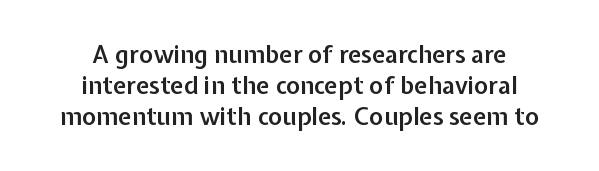
Q: Is the text bold? A: Semi-bold.
Q: Is the text italic (slanted)? A: No, it is upright.
Q: Is the text underlined? A: No.
Q: How is the paragraph aligned? A: Centered.
Q: Is the spacing between letters normal or unusually wide? A: Normal.
Q: Is the spacing between lines tight, normal or loose? A: Normal.
